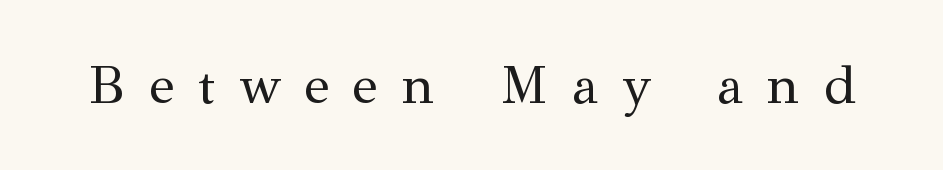
The image shows 53 px regular-weight serif type, upright; set unusually wide letter spacing (+0.45 em), not underlined; medium stroke contrast and a medium x-height.
